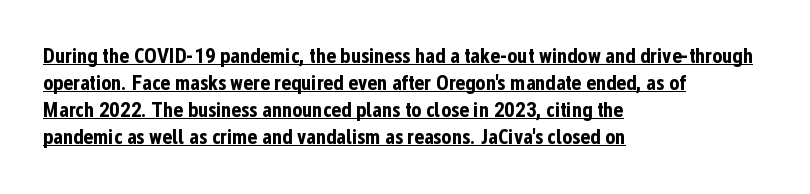
The image shows 21 px bold type, upright; set left-aligned, normal line spacing (1.29x), normal letter spacing, underlined.
